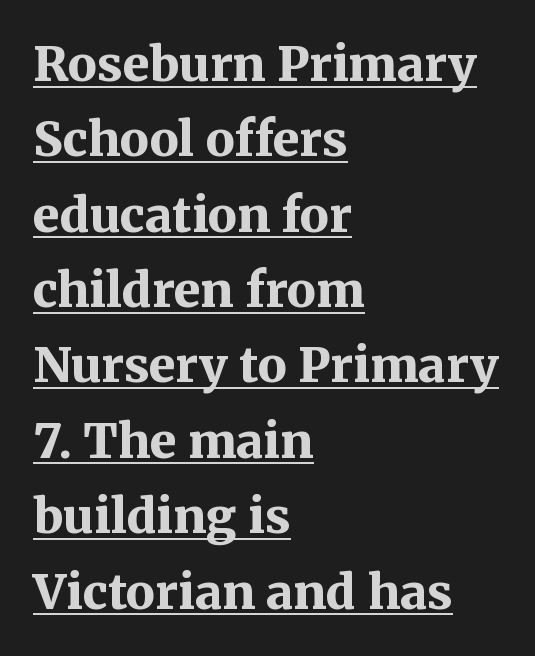
The image shows 48 px bold serif type, upright; set left-aligned, normal line spacing (1.57x), normal letter spacing, underlined; medium stroke contrast and a medium x-height.
